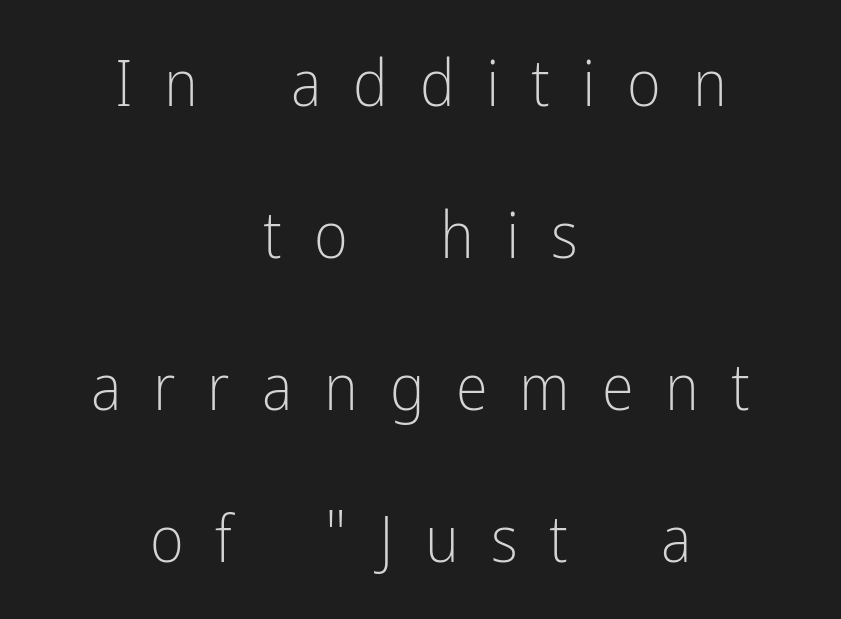
The image shows 65 px light, condensed sans-serif type, upright; set centered, loose line spacing (2.34x), unusually wide letter spacing (+0.49 em), not underlined; low stroke contrast and a medium x-height.
